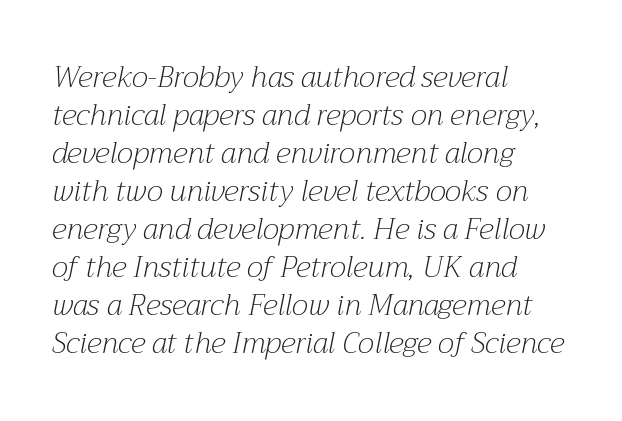
The image shows 29 px light serif type, italic (leaning right); set left-aligned, normal line spacing (1.31x), normal letter spacing, not underlined; medium stroke contrast and a medium x-height.
